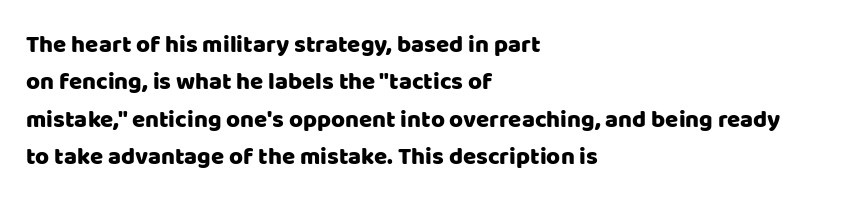
Q: Is the text italic (slanted)? A: No, it is upright.
Q: Is the text underlined? A: No.
Q: How is the paragraph aligned? A: Left-aligned.
Q: Is the spacing between letters normal or unusually wide? A: Normal.
Q: Is the spacing between lines tight, normal or loose? A: Normal.
